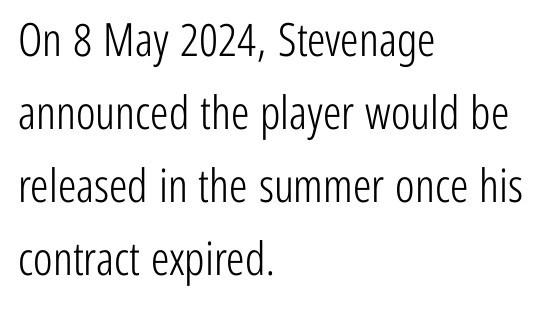
Descenders hang freely into open space. Serif or sans? Sans — the stroke terminals are bare. Varying glyph widths throughout — classic text-font behaviour. Weight: in the light-to-regular range. Italic? Not at all — the glyphs are vertical. Layout note: lines flush left.
